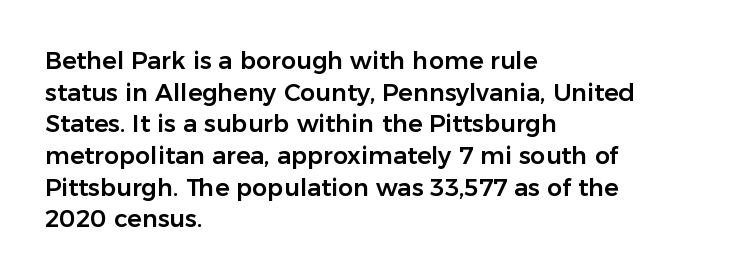
{"italic": "no", "underline": "no", "align": "left", "line_spacing": "normal", "line_spacing_ratio": 1.32, "letter_spacing": "normal", "letter_spacing_em": 0.0, "glyph_px": 24}
